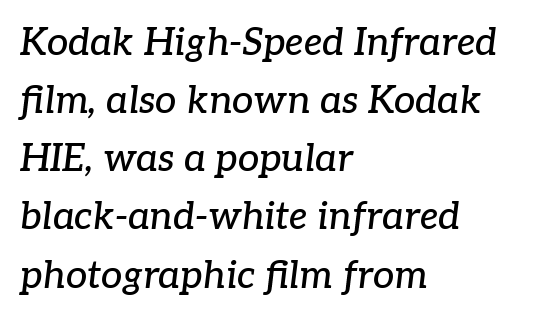
The image shows 38 px serif type, italic (leaning right); set left-aligned, normal line spacing (1.53x), normal letter spacing, not underlined; low stroke contrast and a medium x-height.
